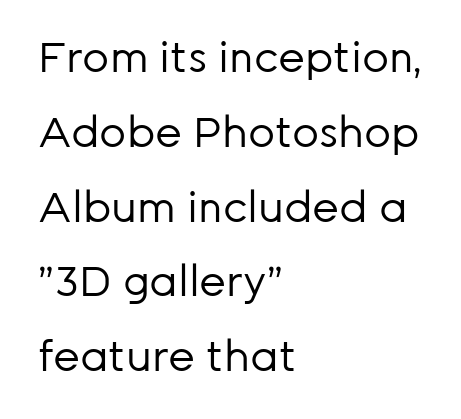
{"serif": "no", "italic": "no", "bold": "no", "weight": "regular", "width": "normal", "stroke_contrast": "low", "x_height": "medium", "monospaced": "no", "underline": "no", "align": "left", "line_spacing_ratio": 1.78, "letter_spacing": "normal", "letter_spacing_em": 0.0, "glyph_px": 42}
